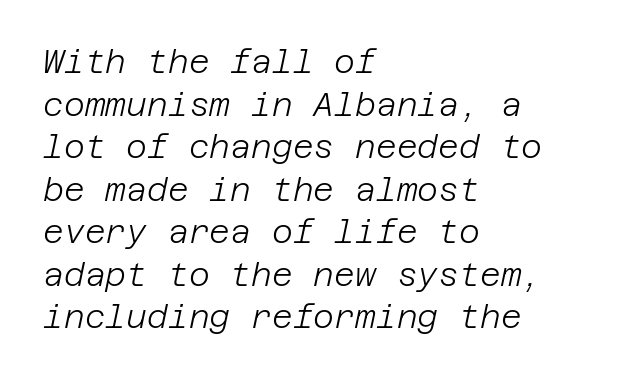
The image shows 32 px light type, italic (leaning right); set left-aligned, normal line spacing (1.33x), normal letter spacing, not underlined; low stroke contrast and a large x-height.
